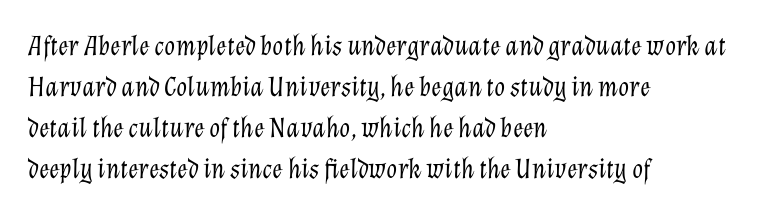
Q: Is the text bold? A: No.
Q: Is the text italic (slanted)? A: Yes, it leans right by about 12 degrees.
Q: Is the text underlined? A: No.
Q: How is the paragraph aligned? A: Left-aligned.
Q: Is the spacing between letters normal or unusually wide? A: Normal.
Q: Is the spacing between lines tight, normal or loose? A: Normal.
Q: Width (condensed, normal, or wide)? A: Normal.
Q: Stroke contrast? A: Low.
Q: x-height? A: Medium.
Q: Monospaced? A: No.
